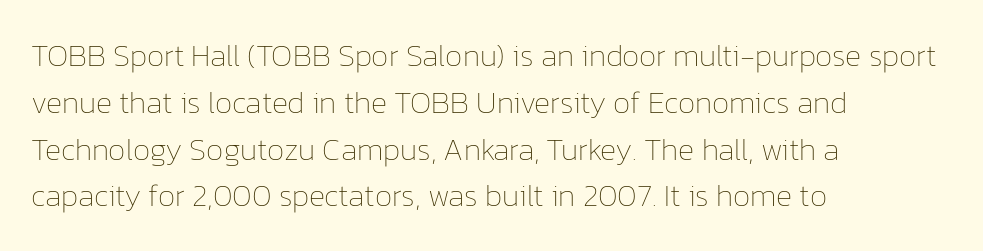
Q: Is the text bold? A: No.
Q: Is the text italic (slanted)? A: No, it is upright.
Q: Is the text underlined? A: No.
Q: How is the paragraph aligned? A: Left-aligned.
Q: Is the spacing between letters normal or unusually wide? A: Normal.
Q: Is the spacing between lines tight, normal or loose? A: Normal.
Q: Width (condensed, normal, or wide)? A: Normal.
Q: Stroke contrast? A: Low.
Q: x-height? A: Medium.
Q: Monospaced? A: No.
